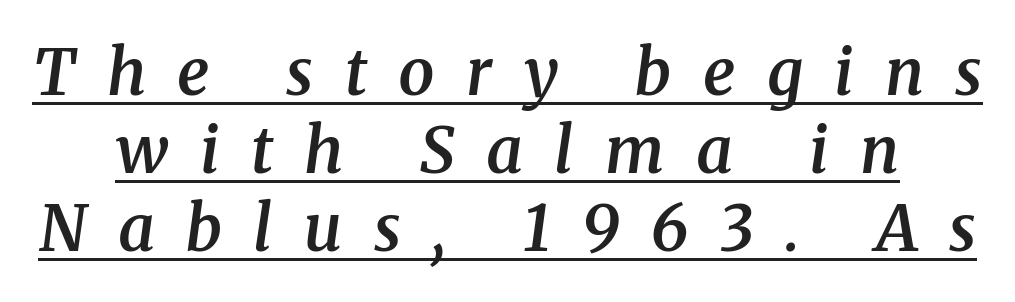
The lettering is marked with a stroke running underneath it. The letterforms stand isolated, each surrounded by extra space. Its strokes are somewhat broadened, the hallmark of semibold type. Are there feet on the stems? There are — it's a serif. You can tell it's italic because the verticals aren't actually vertical. This sample has the flowing, uneven cadence of proportional lettering.
